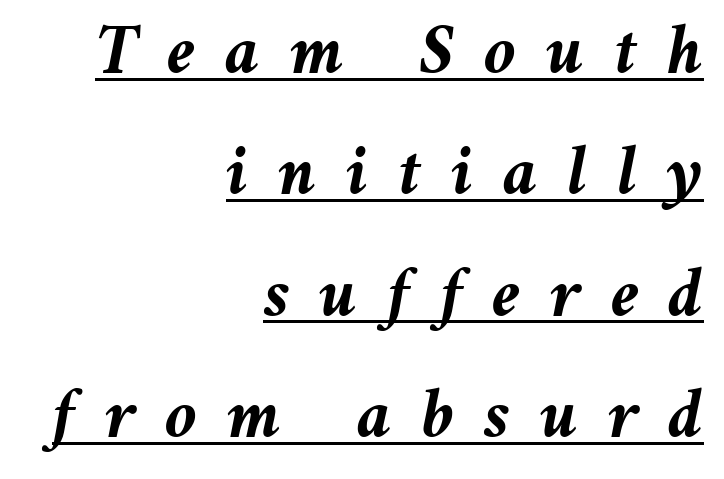
{"italic": "yes", "lean": "right", "slant_degrees": 11, "bold": "yes", "weight": "semibold", "width": "normal", "stroke_contrast": "medium", "x_height": "medium", "monospaced": "no", "underline": "yes", "align": "right", "line_spacing_ratio": 1.71, "letter_spacing": "wide", "letter_spacing_em": 0.42, "glyph_px": 71}
